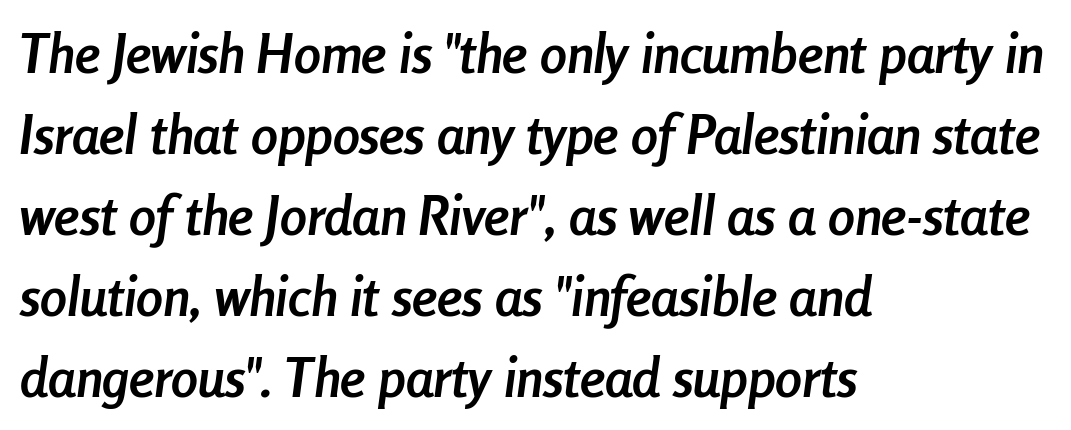
{"italic": "yes", "lean": "right", "slant_degrees": 8, "bold": "yes", "weight": "semibold", "width": "condensed", "stroke_contrast": "low", "x_height": "medium", "monospaced": "no", "underline": "no", "align": "left", "line_spacing": "normal", "line_spacing_ratio": 1.5, "letter_spacing": "normal", "letter_spacing_em": 0.0, "glyph_px": 54}
